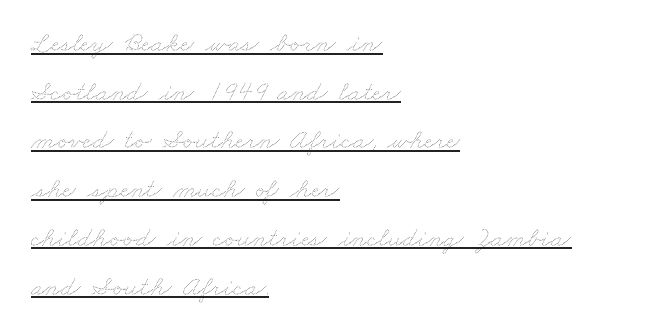
The horizontal fit of the characters is conventional and even. Unbolded letterforms with no extra heft. In designer terms, the underline attribute is active on this setting. This sample has the flowing, uneven cadence of proportional lettering.
